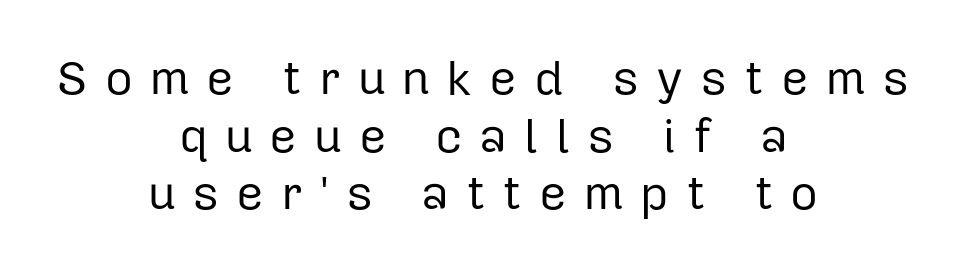
Q: Is the text bold? A: No.
Q: Is the text italic (slanted)? A: No, it is upright.
Q: Is the typeface a serif or a sans-serif typeface? A: Sans-serif.
Q: Is the text underlined? A: No.
Q: How is the paragraph aligned? A: Centered.
Q: Is the spacing between letters normal or unusually wide? A: Unusually wide.
Q: Width (condensed, normal, or wide)? A: Normal.
Q: Stroke contrast? A: Low.
Q: x-height? A: Medium.
Q: Monospaced? A: No.
